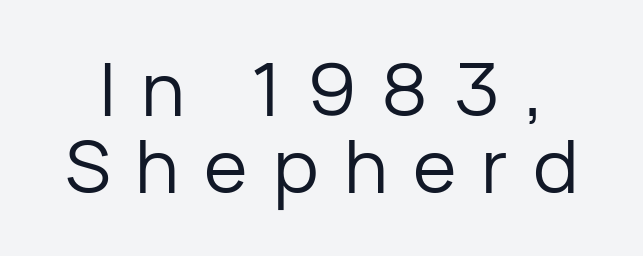
{"serif": "no", "italic": "no", "bold": "no", "weight": "regular", "width": "normal", "stroke_contrast": "low", "x_height": "medium", "monospaced": "no", "underline": "no", "line_spacing": "tight", "line_spacing_ratio": 1.04, "letter_spacing": "wide", "letter_spacing_em": 0.34, "glyph_px": 74}
